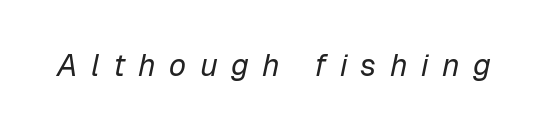
Plain, unruled lines of type. Each word looks stretched out because of the extra space between its letters. The cut favours lightness, reaching ordinary text weight at its darkest. Posture: slanted.
